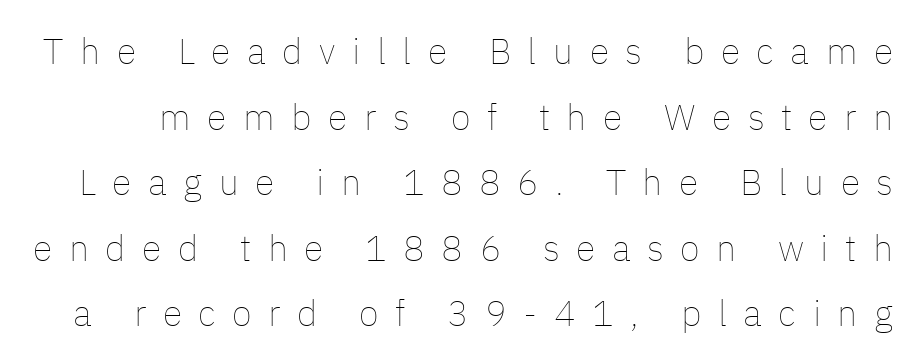
Spacing between characters has been opened up far beyond the box default. The space directly below the letters is spotless. Caption: face not bold, strokes unweighted. Note the varied advance widths — an 'i' is clearly narrower than an 'm'.
